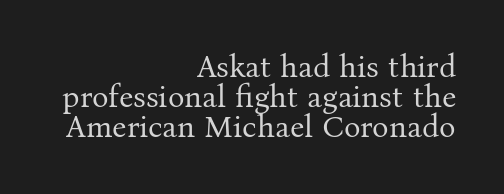
The image shows 31 px regular-weight serif type, upright; set right-aligned, tight line spacing (0.96x), normal letter spacing, not underlined; medium stroke contrast and a medium x-height.
